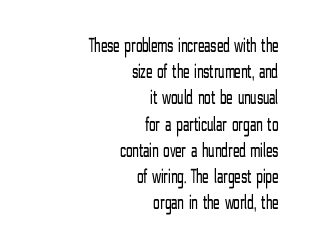
Q: Is the text bold? A: No.
Q: Is the text italic (slanted)? A: No, it is upright.
Q: Is the text underlined? A: No.
Q: How is the paragraph aligned? A: Right-aligned.
Q: Is the spacing between letters normal or unusually wide? A: Normal.
Q: Is the spacing between lines tight, normal or loose? A: Normal.
